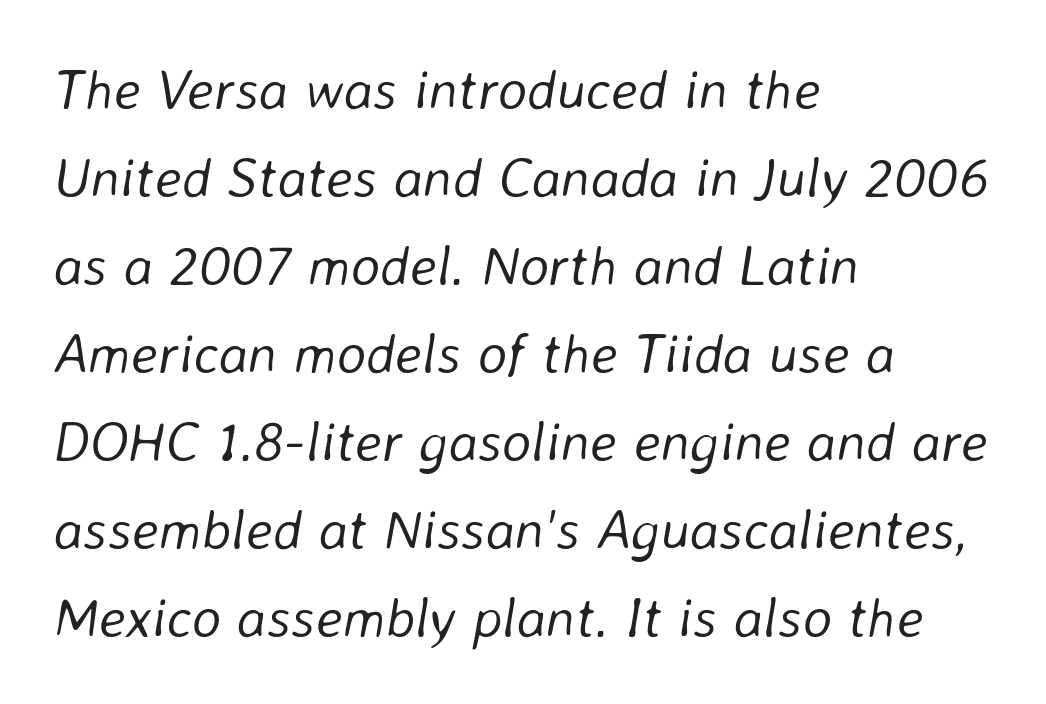
{"italic": "yes", "lean": "right", "slant_degrees": 8, "bold": "no", "weight": "light", "width": "normal", "stroke_contrast": "low", "x_height": "medium", "monospaced": "no", "underline": "no", "align": "left", "line_spacing": "normal", "line_spacing_ratio": 1.57, "letter_spacing": "normal", "letter_spacing_em": 0.0, "glyph_px": 56}
